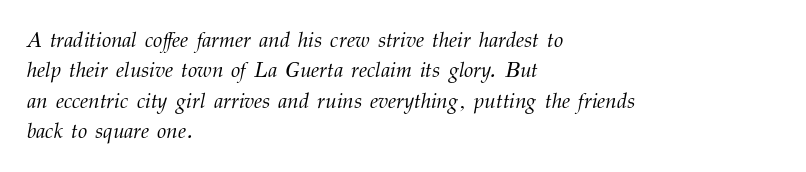
Q: Is the text bold? A: No.
Q: Is the text italic (slanted)? A: Yes, it leans right by about 12 degrees.
Q: Is the text underlined? A: No.
Q: How is the paragraph aligned? A: Left-aligned.
Q: Is the spacing between letters normal or unusually wide? A: Normal.
Q: Is the spacing between lines tight, normal or loose? A: Normal.
